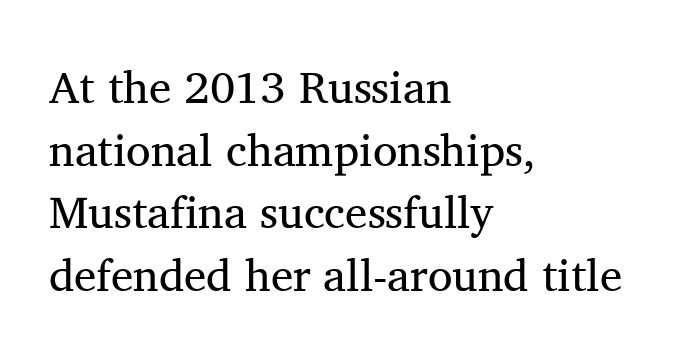
Q: Is the text bold? A: No.
Q: Is the text italic (slanted)? A: No, it is upright.
Q: Is the typeface a serif or a sans-serif typeface? A: Serif.
Q: Is the text underlined? A: No.
Q: How is the paragraph aligned? A: Left-aligned.
Q: Is the spacing between letters normal or unusually wide? A: Normal.
Q: Is the spacing between lines tight, normal or loose? A: Normal.
Q: Width (condensed, normal, or wide)? A: Normal.
Q: Stroke contrast? A: Medium.
Q: x-height? A: Medium.
Q: Monospaced? A: No.
